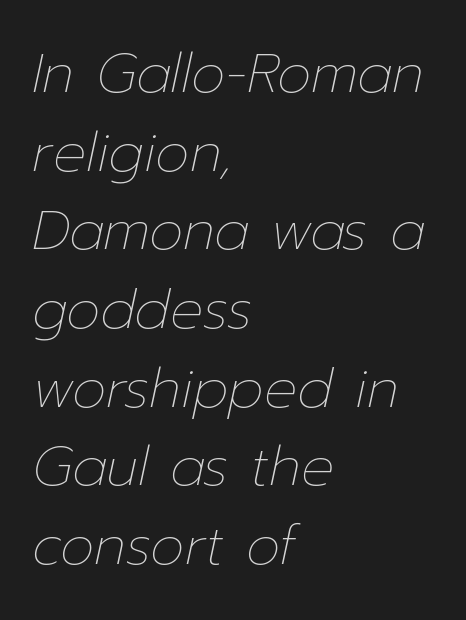
Q: Is the text bold? A: No.
Q: Is the text italic (slanted)? A: Yes, it leans right by about 12 degrees.
Q: Is the text underlined? A: No.
Q: How is the paragraph aligned? A: Left-aligned.
Q: Is the spacing between letters normal or unusually wide? A: Normal.
Q: Is the spacing between lines tight, normal or loose? A: Normal.
Q: Width (condensed, normal, or wide)? A: Normal.
Q: Stroke contrast? A: Low.
Q: x-height? A: Medium.
Q: Monospaced? A: No.
